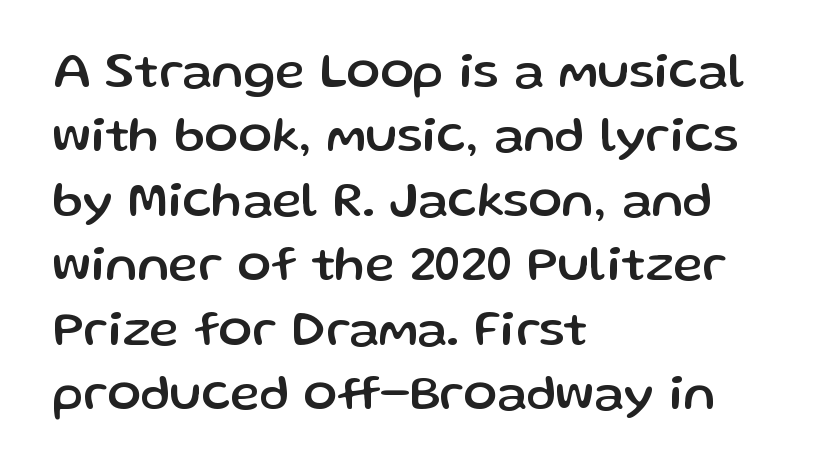
The image shows 50 px sans-serif type, upright; set left-aligned, normal line spacing (1.29x), normal letter spacing, not underlined; low stroke contrast and a medium x-height.
